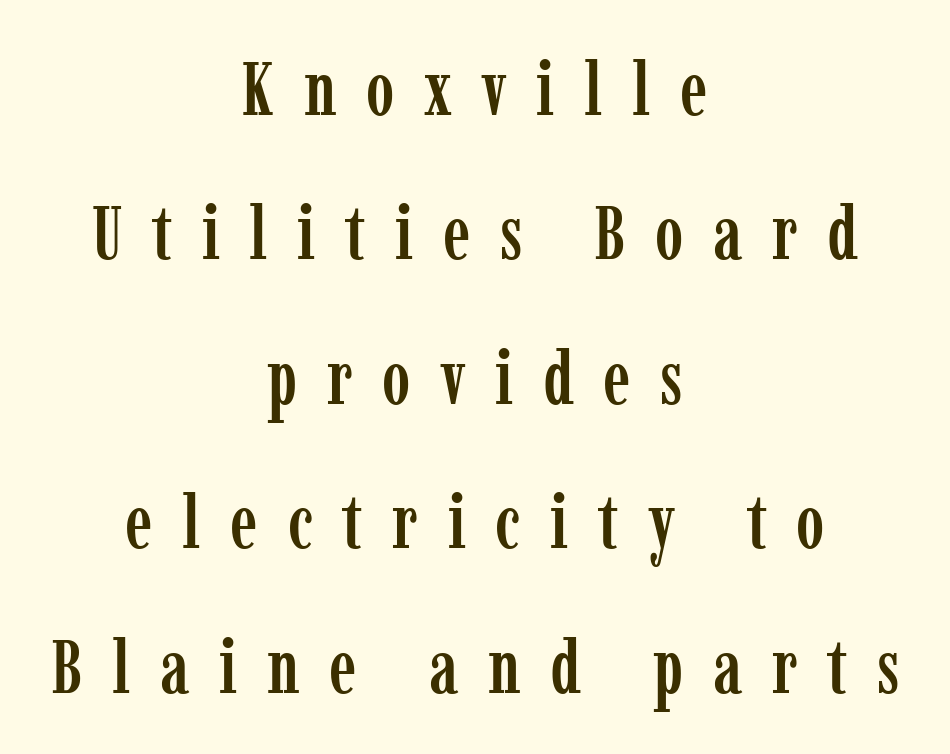
{"serif": "yes", "italic": "no", "width": "condensed", "stroke_contrast": "low", "x_height": "medium", "monospaced": "no", "underline": "no", "align": "center", "line_spacing": "loose", "line_spacing_ratio": 1.9, "letter_spacing": "wide", "letter_spacing_em": 0.39, "glyph_px": 76}
